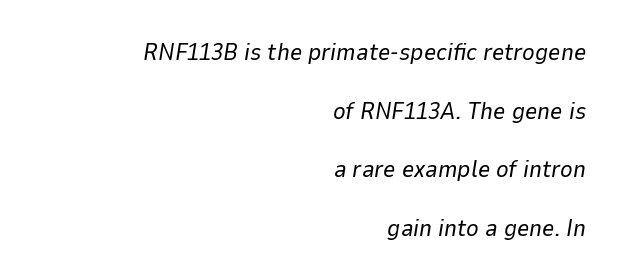
{"italic": "yes", "lean": "right", "slant_degrees": 9, "bold": "no", "underline": "no", "align": "right", "line_spacing": "loose", "line_spacing_ratio": 2.44, "letter_spacing": "normal", "letter_spacing_em": 0.0, "glyph_px": 24}
